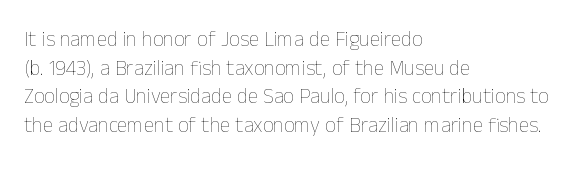
Q: Is the text bold? A: No.
Q: Is the text italic (slanted)? A: No, it is upright.
Q: Is the text underlined? A: No.
Q: How is the paragraph aligned? A: Left-aligned.
Q: Is the spacing between letters normal or unusually wide? A: Normal.
Q: Is the spacing between lines tight, normal or loose? A: Normal.
